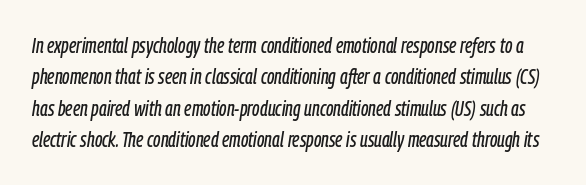
Q: Is the text italic (slanted)? A: Yes, it leans right by about 9 degrees.
Q: Is the text underlined? A: No.
Q: Is the spacing between letters normal or unusually wide? A: Normal.
Q: Is the spacing between lines tight, normal or loose? A: Normal.
